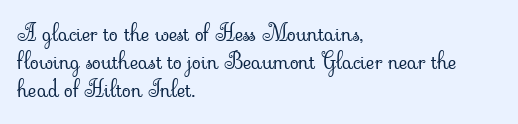
The image shows 23 px text type, upright; set left-aligned, line spacing 1.22x, normal letter spacing, not underlined.
